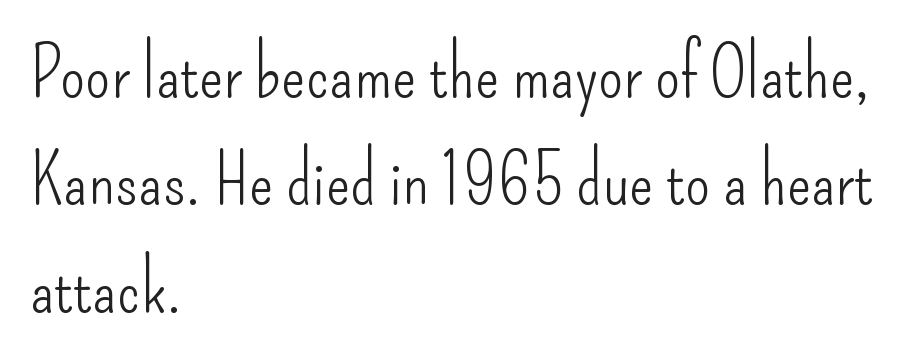
The image shows 72 px light, condensed sans-serif type, upright; set left-aligned, normal line spacing (1.49x), normal letter spacing, not underlined; low stroke contrast and a small x-height.
